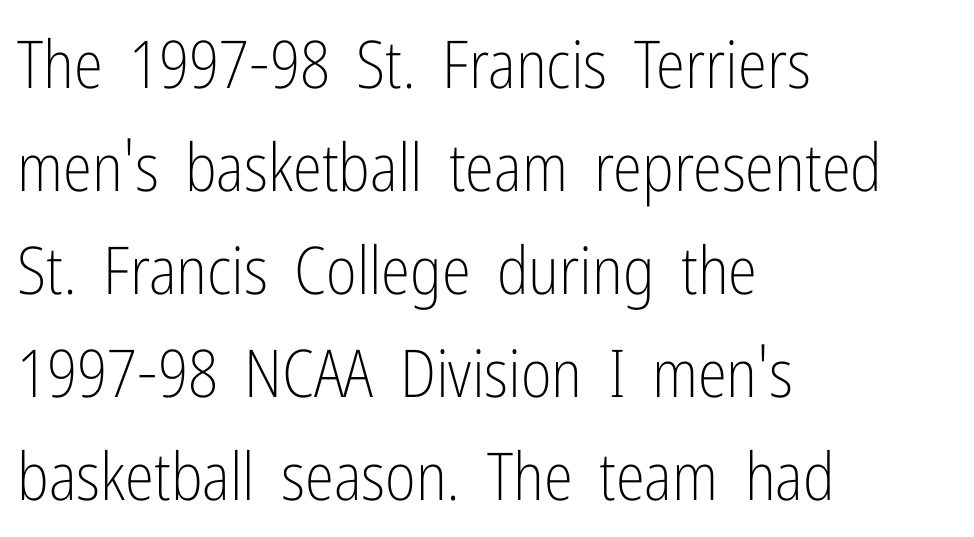
The image shows 66 px light, condensed sans-serif type, upright; set left-aligned, normal line spacing (1.56x), normal letter spacing, not underlined; low stroke contrast and a medium x-height.
